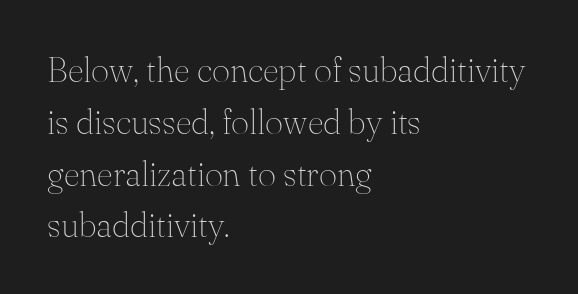
Q: Is the text bold? A: No.
Q: Is the text italic (slanted)? A: No, it is upright.
Q: Is the typeface a serif or a sans-serif typeface? A: Serif.
Q: Is the text underlined? A: No.
Q: How is the paragraph aligned? A: Left-aligned.
Q: Is the spacing between letters normal or unusually wide? A: Normal.
Q: Is the spacing between lines tight, normal or loose? A: Normal.
Q: Width (condensed, normal, or wide)? A: Normal.
Q: Stroke contrast? A: Medium.
Q: x-height? A: Small.
Q: Monospaced? A: No.
